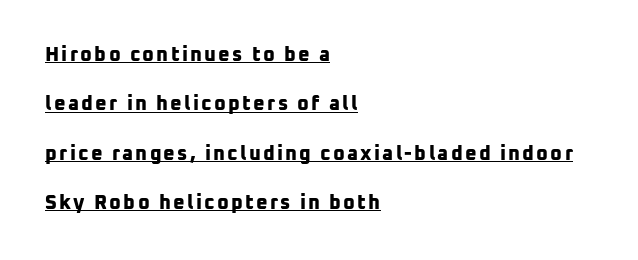
The image shows 20 px bold type; set left-aligned, loose line spacing (2.47x), underlined.
